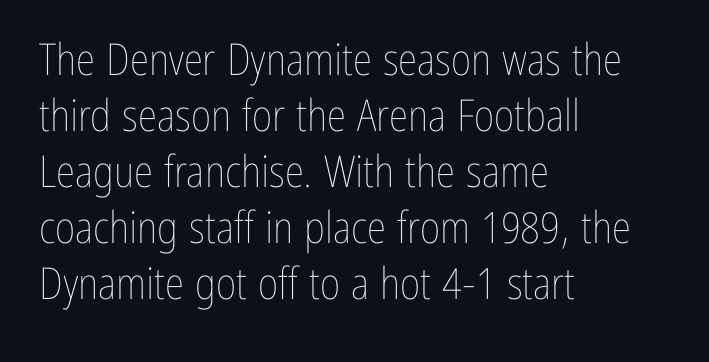
The image shows 44 px thin, condensed type, upright; set left-aligned, normal line spacing (1.27x), normal letter spacing, not underlined; low stroke contrast and a medium x-height.
